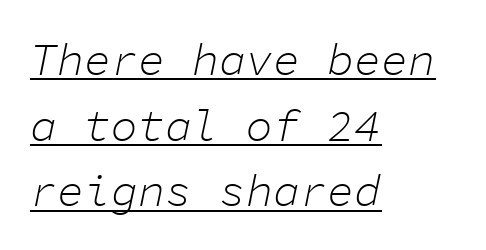
Heaviness? Minimal to ordinary, like unemphasized prose. The letters are slanted; this is an italic face. In terms of leading, this rendering sits right in the middle. This rendering features underlined lettering. A classic flush-left, rag-right setting is used for this passage. Spacing between characters is what you'd get straight out of the box.
